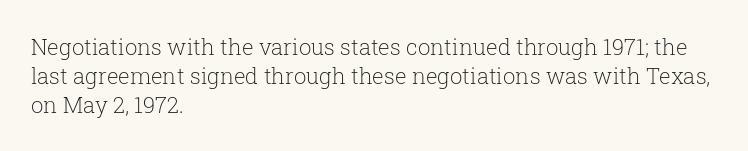
Q: Is the text bold? A: No.
Q: Is the text italic (slanted)? A: No, it is upright.
Q: Is the text underlined? A: No.
Q: How is the paragraph aligned? A: Left-aligned.
Q: Is the spacing between letters normal or unusually wide? A: Normal.
Q: Is the spacing between lines tight, normal or loose? A: Normal.
